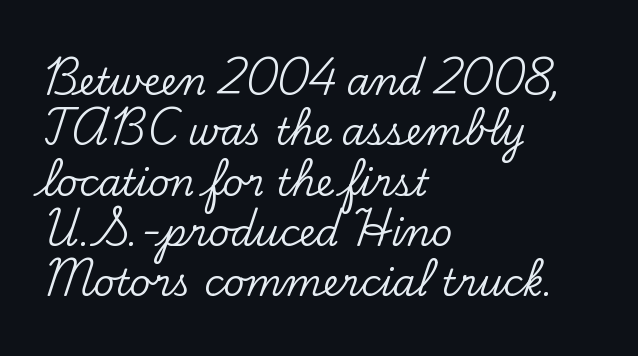
The rendering shows small feet on the letterforms — a serif design. This sample is left-justified, so line endings fall wherever the words run out. Evenly set lines give the paragraph a standard silhouette. Has an underline been added? It has not.
